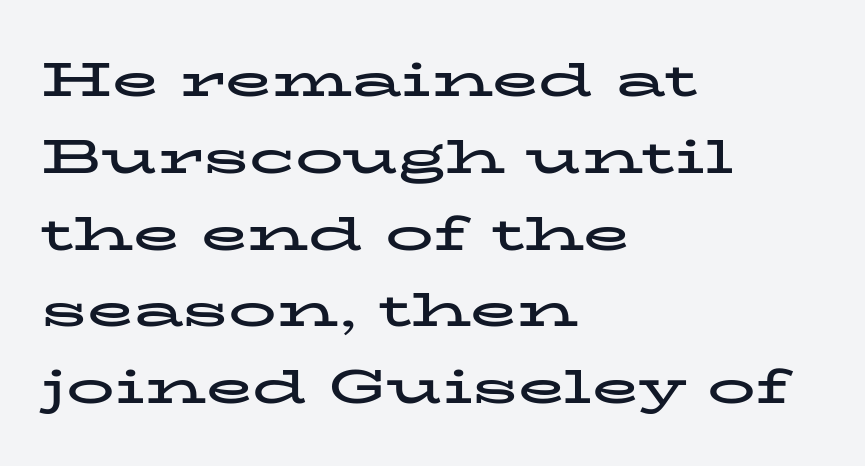
The image shows 48 px bold, wide serif type, upright; set left-aligned, normal line spacing (1.6x), normal letter spacing, not underlined; low stroke contrast and a medium x-height.
